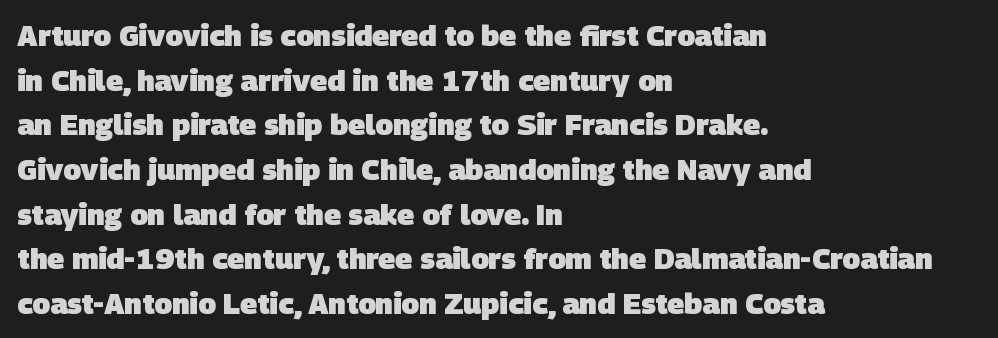
{"serif": "no", "bold": "yes", "weight": "heavy", "width": "normal", "stroke_contrast": "low", "x_height": "large", "monospaced": "no", "underline": "no", "align": "left", "line_spacing": "normal", "line_spacing_ratio": 1.54, "letter_spacing": "normal", "letter_spacing_em": 0.0, "glyph_px": 29}
